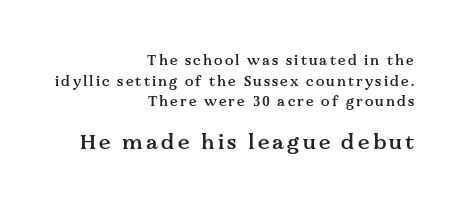
{"italic": "no", "bold": "semi", "underline": "no", "align": "right", "line_spacing": "normal", "line_spacing_ratio": 1.48, "larger_block": "second", "size_ratio": 1.5, "glyph_px": 21}
